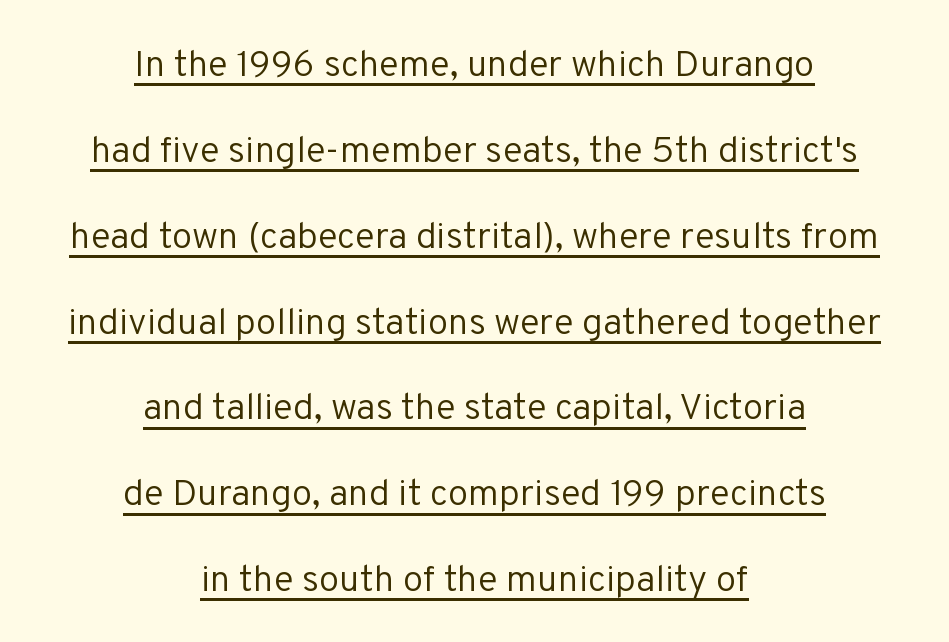
Layout note: lines centered. Is there much room between lines? Yes — plenty of vertical air separates them. These lines are rendered in a variable-pitch font. Descenders here cross a horizontal rule under the line. The letters look calm and open, with moderate or lighter stems. Designer's note — italics off, roman on.
